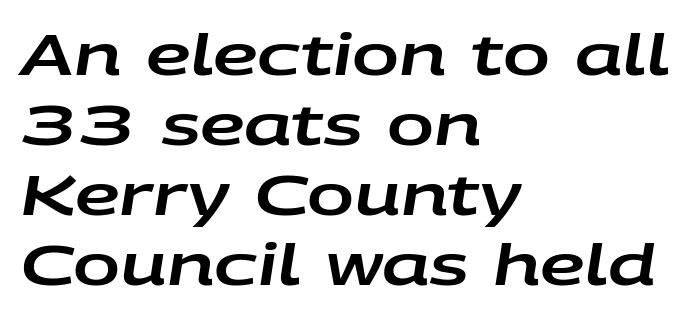
The letters are slanted; this is an italic face. Students, observe: this is what conventionally led text looks like. Varying glyph widths throughout — classic text-font behaviour. The rendering keeps characters at their native spacing. Words float on clear page, feet unadorned. The paragraph shown leans on its left margin.
